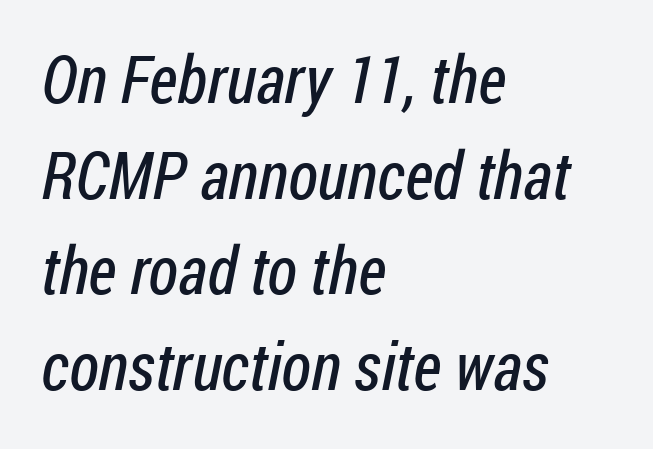
{"serif": "no", "bold": "no", "weight": "regular", "width": "condensed", "stroke_contrast": "low", "x_height": "medium", "monospaced": "no", "underline": "no", "align": "left", "line_spacing": "normal", "line_spacing_ratio": 1.45, "letter_spacing": "normal", "letter_spacing_em": 0.0, "glyph_px": 66}
